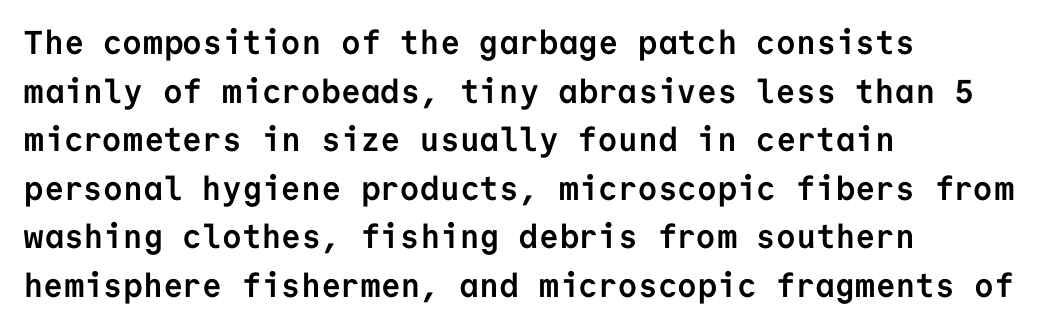
{"serif": "no", "italic": "no", "bold": "yes", "weight": "semibold", "width": "normal", "stroke_contrast": "low", "x_height": "medium", "monospaced": "yes", "underline": "no", "align": "left", "line_spacing": "normal", "line_spacing_ratio": 1.47, "letter_spacing": "normal", "letter_spacing_em": 0.0, "glyph_px": 33}
